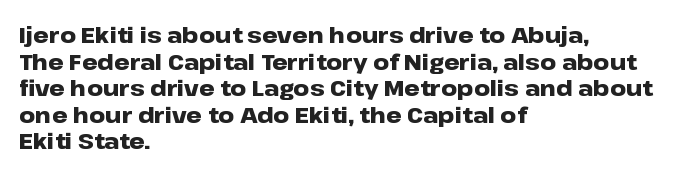
The image shows 22 px bold type, upright; set left-aligned, line spacing 1.21x, normal letter spacing, not underlined.
